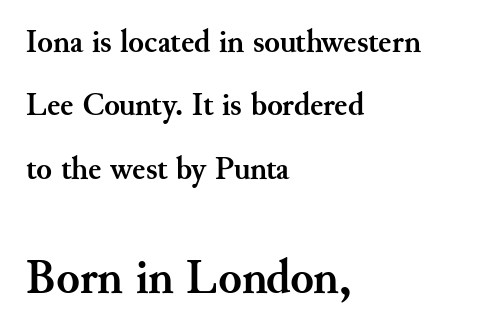
The image shows 48 px semibold serif type, upright; set left-aligned, loose line spacing (1.98x), normal letter spacing, not underlined; the second (bottom) block is 1.5x larger; medium stroke contrast and a small x-height.
